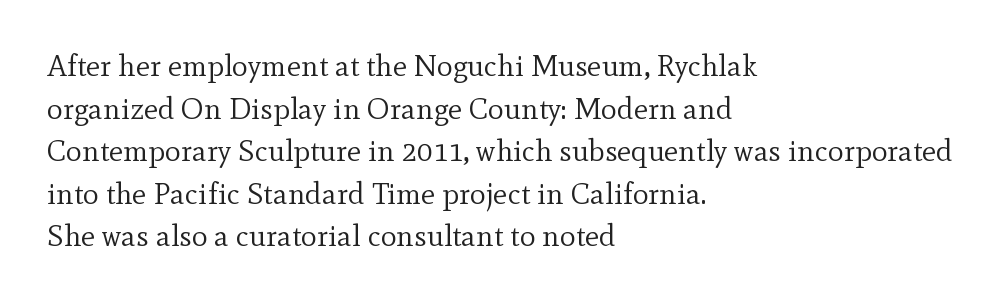
{"serif": "yes", "italic": "no", "bold": "no", "weight": "regular", "width": "normal", "x_height": "small", "monospaced": "no", "underline": "no", "align": "left", "line_spacing": "normal", "line_spacing_ratio": 1.42, "letter_spacing": "normal", "letter_spacing_em": 0.0, "glyph_px": 30}
